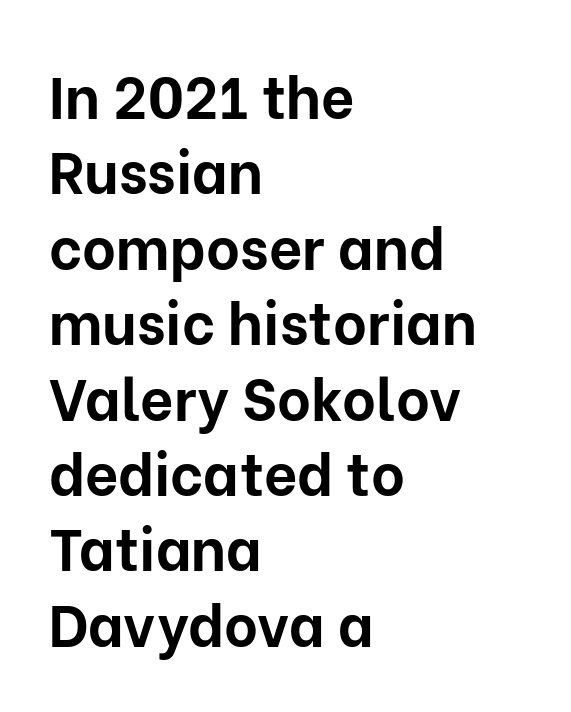
{"serif": "no", "italic": "no", "bold": "yes", "weight": "bold", "width": "normal", "stroke_contrast": "low", "x_height": "medium", "monospaced": "no", "underline": "no", "align": "left", "line_spacing": "normal", "line_spacing_ratio": 1.3, "letter_spacing": "normal", "letter_spacing_em": 0.0, "glyph_px": 58}
